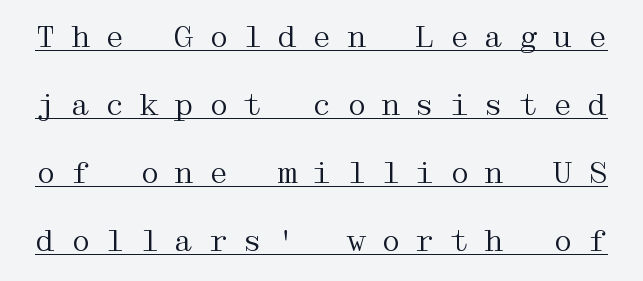
Q: Is the text bold? A: No.
Q: Is the text italic (slanted)? A: No, it is upright.
Q: Is the typeface a serif or a sans-serif typeface? A: Serif.
Q: Is the text underlined? A: Yes.
Q: Is the spacing between letters normal or unusually wide? A: Unusually wide.
Q: Is the spacing between lines tight, normal or loose? A: Loose.
Q: Width (condensed, normal, or wide)? A: Wide.
Q: Stroke contrast? A: Medium.
Q: x-height? A: Medium.
